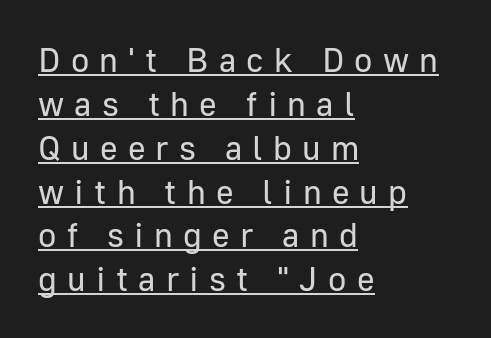
Weight class: somewhere from thin through regular. How are the letters spaced? Widely, with obvious added tracking. This sample uses an upright cut, with every glyph sitting square on the baseline. Examine the stroke ends and you'll find no serifs.
